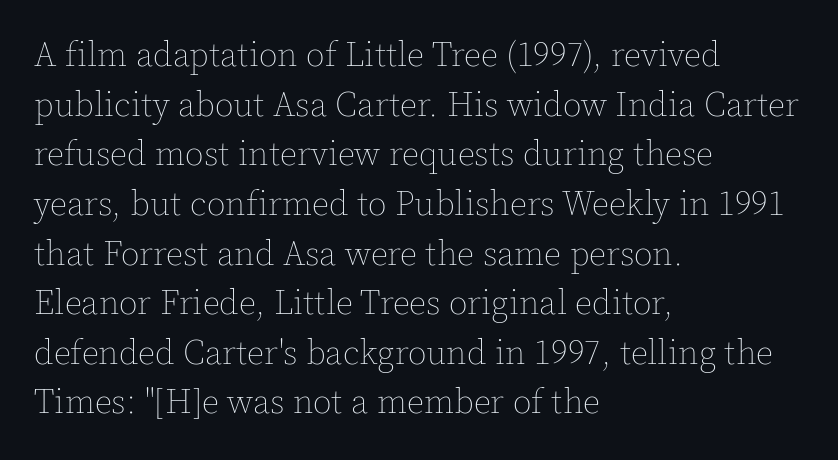
Q: Is the text bold? A: No.
Q: Is the text italic (slanted)? A: No, it is upright.
Q: Is the text underlined? A: No.
Q: How is the paragraph aligned? A: Left-aligned.
Q: Is the spacing between letters normal or unusually wide? A: Normal.
Q: Is the spacing between lines tight, normal or loose? A: Normal.
Q: Width (condensed, normal, or wide)? A: Normal.
Q: x-height? A: Medium.
Q: Monospaced? A: No.
